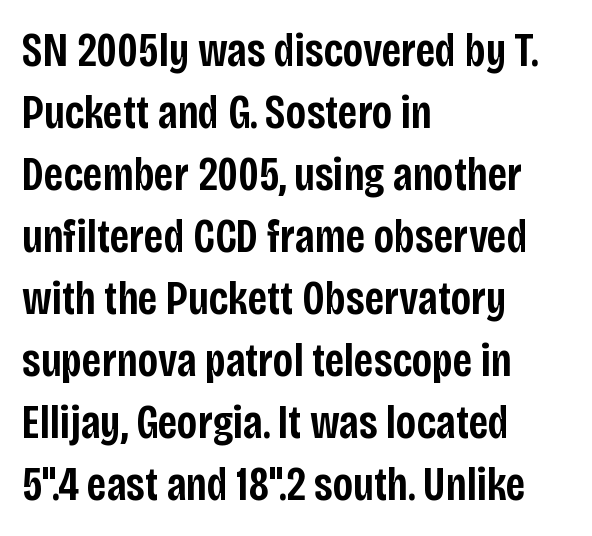
Q: Is the text bold? A: Semi-bold.
Q: Is the text italic (slanted)? A: No, it is upright.
Q: Is the typeface a serif or a sans-serif typeface? A: Sans-serif.
Q: Is the text underlined? A: No.
Q: How is the paragraph aligned? A: Left-aligned.
Q: Is the spacing between letters normal or unusually wide? A: Normal.
Q: Is the spacing between lines tight, normal or loose? A: Normal.
Q: Width (condensed, normal, or wide)? A: Condensed.
Q: Stroke contrast? A: Low.
Q: x-height? A: Large.
Q: Monospaced? A: No.
